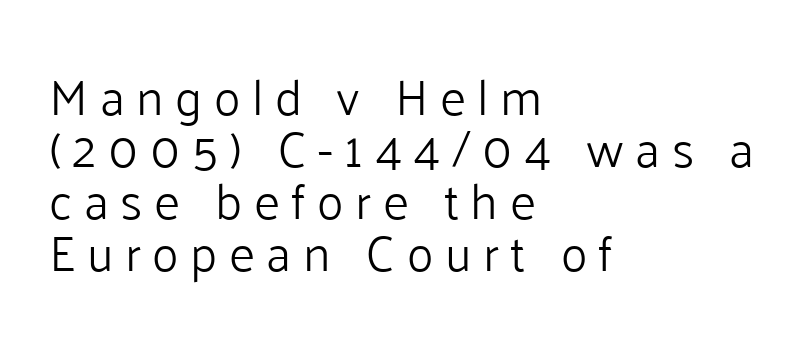
Note the varied advance widths — an 'i' is clearly narrower than an 'm'. This rendering widens character spacing well past its baseline value. The words here are not underlined. The font sits on the lighter half of the weight spectrum, regular included. Baseline-to-baseline distance is barely more than the letter height.
